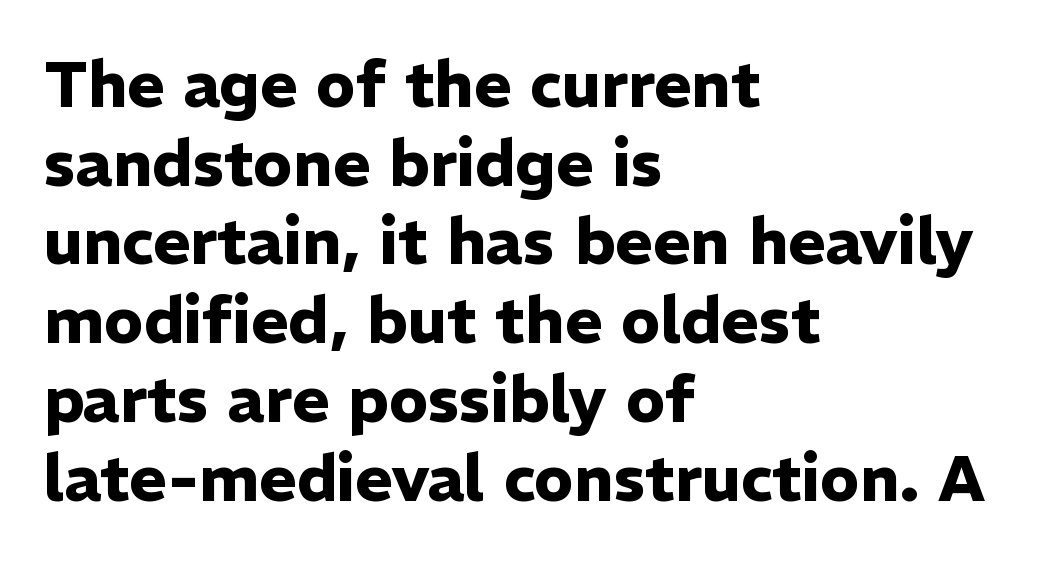
The rendering uses natural spacing where letterforms have individual widths. Each row of text sits above clean, open space. Words appear dense and cohesive because spacing is normal. Posture: upright roman. Heft: maximum for text — a bold.
